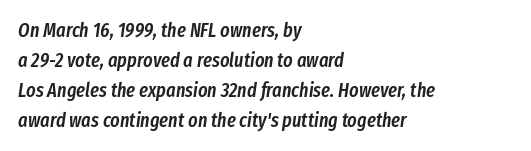
Q: Is the text bold? A: Semi-bold.
Q: Is the text italic (slanted)? A: Yes, it leans right by about 8 degrees.
Q: Is the text underlined? A: No.
Q: How is the paragraph aligned? A: Left-aligned.
Q: Is the spacing between letters normal or unusually wide? A: Normal.
Q: Is the spacing between lines tight, normal or loose? A: Normal.
